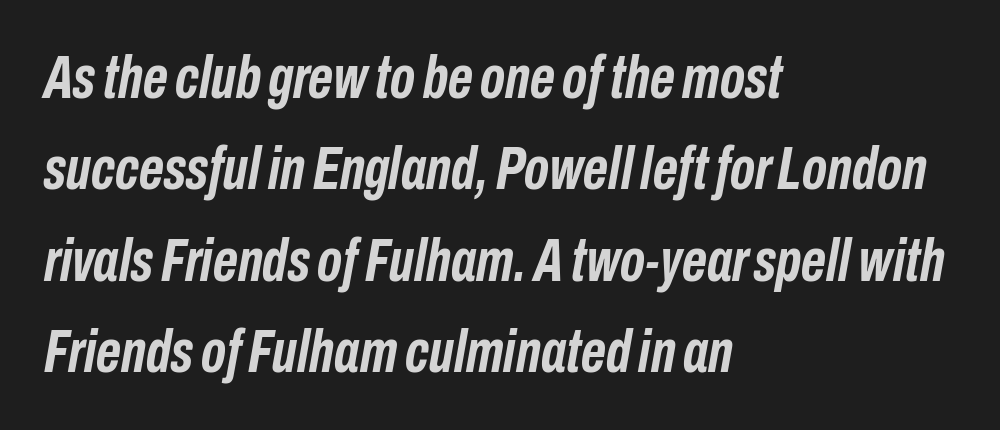
{"italic": "yes", "lean": "right", "slant_degrees": 10, "bold": "yes", "weight": "semibold", "width": "condensed", "stroke_contrast": "low", "x_height": "medium", "monospaced": "no", "underline": "no", "align": "left", "line_spacing": "normal", "line_spacing_ratio": 1.5, "letter_spacing": "normal", "letter_spacing_em": 0.0, "glyph_px": 61}
